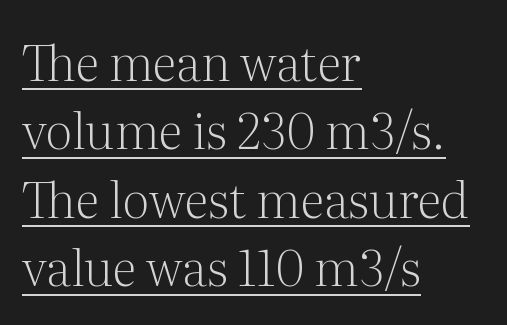
Q: Is the text bold? A: No.
Q: Is the text italic (slanted)? A: No, it is upright.
Q: Is the typeface a serif or a sans-serif typeface? A: Serif.
Q: Is the text underlined? A: Yes.
Q: How is the paragraph aligned? A: Left-aligned.
Q: Is the spacing between letters normal or unusually wide? A: Normal.
Q: Is the spacing between lines tight, normal or loose? A: Normal.
Q: Width (condensed, normal, or wide)? A: Normal.
Q: Stroke contrast? A: Medium.
Q: x-height? A: Medium.
Q: Monospaced? A: No.
